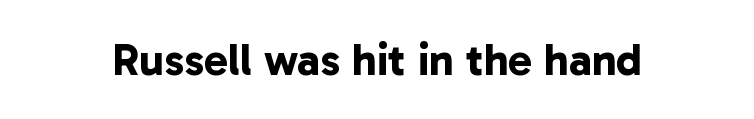
Q: Is the text bold? A: Yes.
Q: Is the typeface a serif or a sans-serif typeface? A: Sans-serif.
Q: Is the text underlined? A: No.
Q: Is the spacing between letters normal or unusually wide? A: Normal.
Q: Width (condensed, normal, or wide)? A: Normal.
Q: Stroke contrast? A: Low.
Q: x-height? A: Medium.
Q: Monospaced? A: No.
